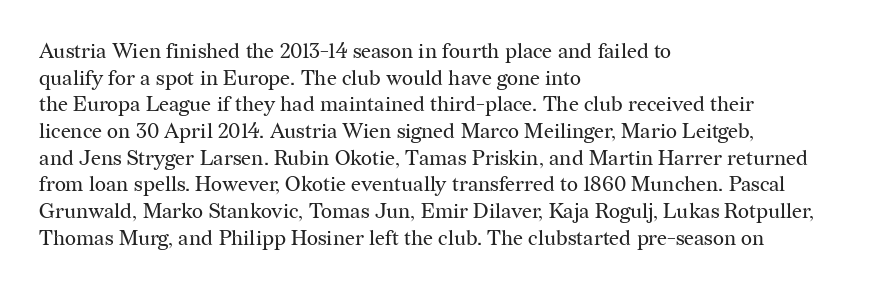
Q: Is the text bold? A: No.
Q: Is the text italic (slanted)? A: No, it is upright.
Q: Is the text underlined? A: No.
Q: How is the paragraph aligned? A: Left-aligned.
Q: Is the spacing between letters normal or unusually wide? A: Normal.
Q: Is the spacing between lines tight, normal or loose? A: Normal.
